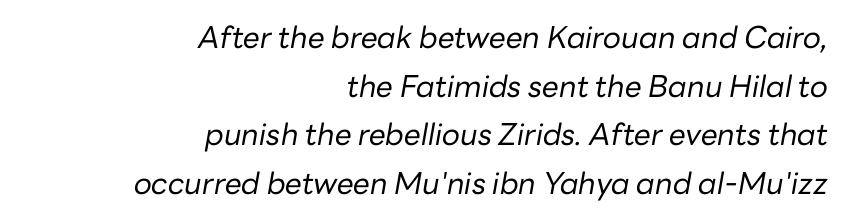
Horizontal alignment here is rightward, an uncommon choice for prose. Looks like regular typesetting: each glyph gets only the width it needs. Italic: yes, the glyphs are oblique. Is the letter spacing exaggerated? No — it looks like the ordinary default.
